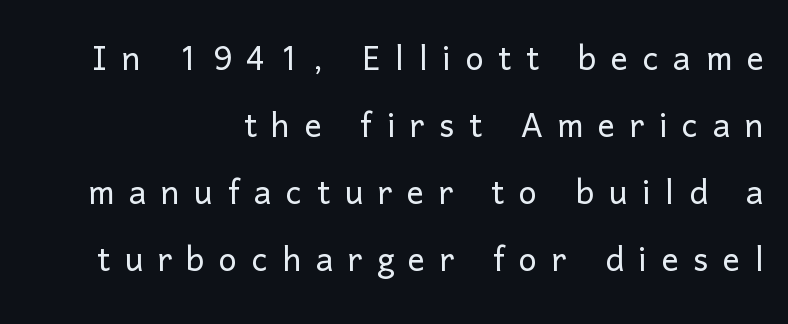
The image shows 43 px light sans-serif type, upright; set right-aligned, normal line spacing (1.56x), unusually wide letter spacing (+0.34 em), not underlined; low stroke contrast and a medium x-height.
